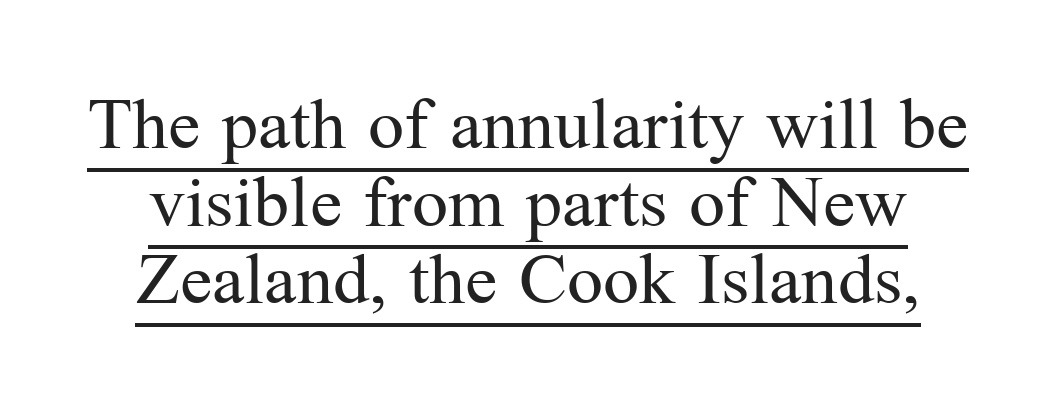
{"serif": "yes", "italic": "no", "bold": "no", "weight": "regular", "width": "normal", "stroke_contrast": "medium", "x_height": "medium", "monospaced": "no", "underline": "yes", "align": "center", "line_spacing": "tight", "line_spacing_ratio": 0.97, "letter_spacing": "normal", "letter_spacing_em": 0.0, "glyph_px": 80}
